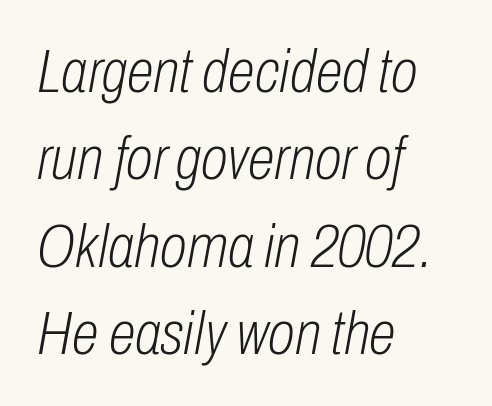
The image shows 62 px light, condensed type, italic (leaning right); set left-aligned, normal line spacing (1.41x), normal letter spacing, not underlined; low stroke contrast and a medium x-height.
